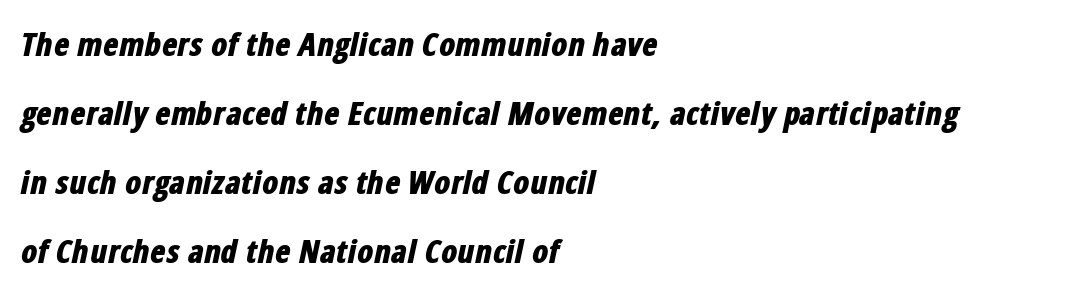
The image shows 32 px bold, condensed type, italic (leaning right); set left-aligned, loose line spacing (2.16x), normal letter spacing, not underlined; low stroke contrast and a medium x-height.
